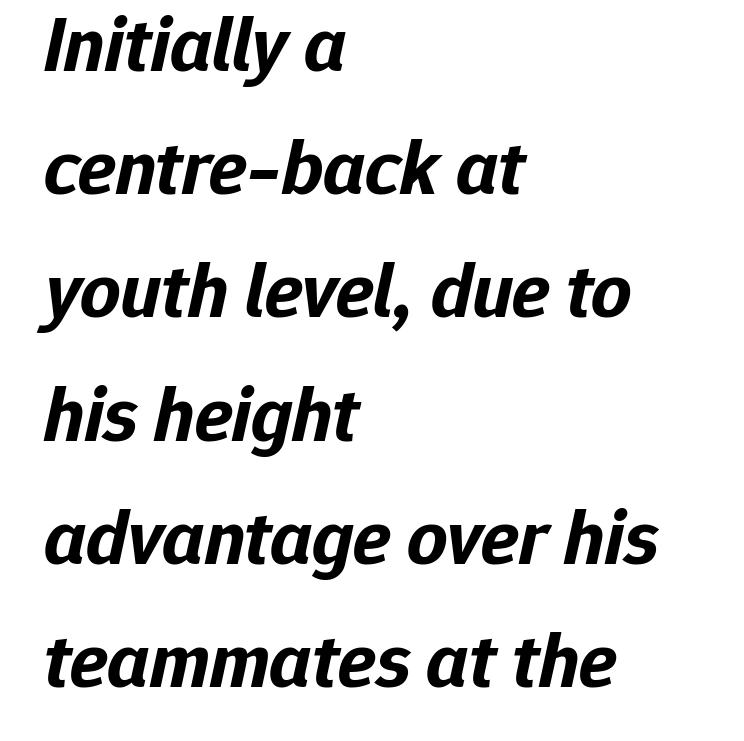
Q: Is the text bold? A: Yes.
Q: Is the text italic (slanted)? A: Yes, it leans right by about 12 degrees.
Q: Is the text underlined? A: No.
Q: How is the paragraph aligned? A: Left-aligned.
Q: Is the spacing between letters normal or unusually wide? A: Normal.
Q: Is the spacing between lines tight, normal or loose? A: Normal.
Q: Width (condensed, normal, or wide)? A: Normal.
Q: Stroke contrast? A: Low.
Q: x-height? A: Medium.
Q: Monospaced? A: No.
